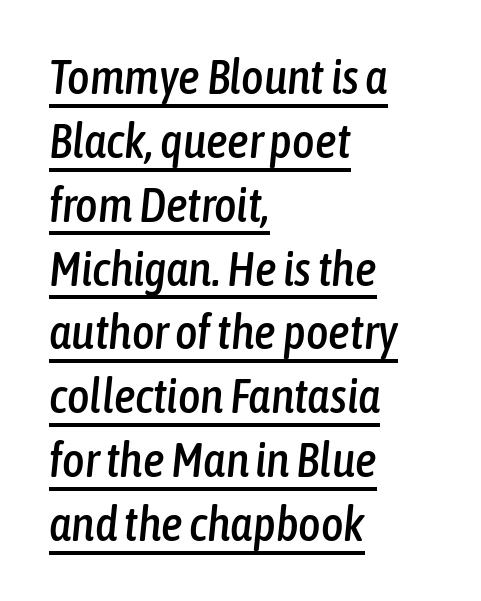
The image shows 48 px condensed type, italic (leaning right); set left-aligned, normal line spacing (1.33x), normal letter spacing, underlined; low stroke contrast and a medium x-height.
